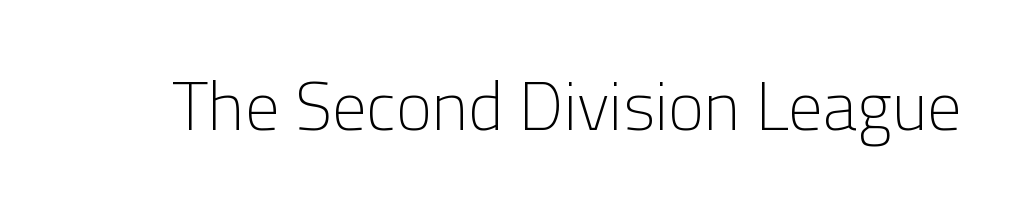
{"serif": "no", "italic": "no", "bold": "no", "weight": "light", "width": "normal", "stroke_contrast": "low", "x_height": "medium", "monospaced": "no", "underline": "no", "letter_spacing": "normal", "letter_spacing_em": 0.0, "glyph_px": 69}
